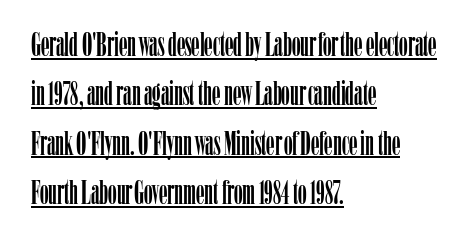
Q: Is the text italic (slanted)? A: No, it is upright.
Q: Is the typeface a serif or a sans-serif typeface? A: Serif.
Q: Is the text underlined? A: Yes.
Q: How is the paragraph aligned? A: Left-aligned.
Q: Is the spacing between letters normal or unusually wide? A: Normal.
Q: Is the spacing between lines tight, normal or loose? A: Normal.
Q: Width (condensed, normal, or wide)? A: Condensed.
Q: Stroke contrast? A: Low.
Q: x-height? A: Medium.
Q: Monospaced? A: No.
